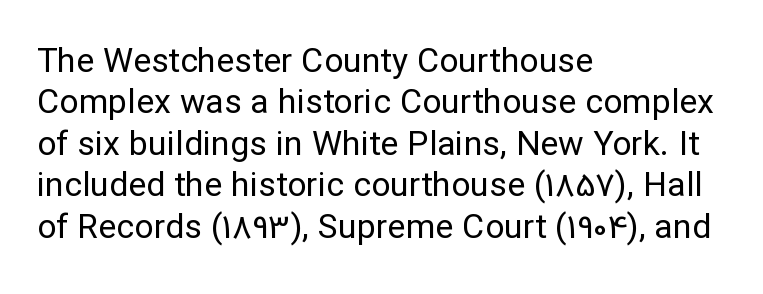
Heaviness? Minimal to ordinary, like unemphasized prose. Grotesque or geometric, the face here clearly has no serifs. Is there any slant? The stems are plumb. The glyphs are unaccompanied by any horizontal stroke below them. A typesetter would call this zero additional tracking.
